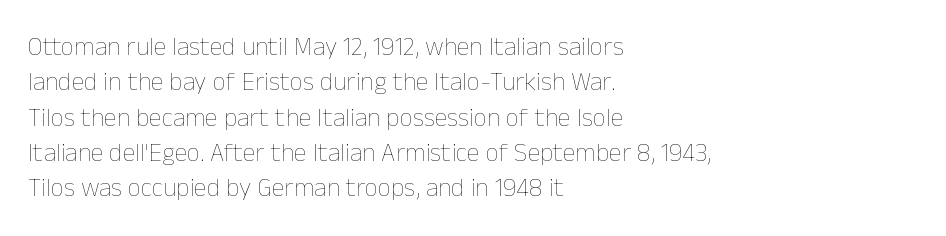
{"italic": "no", "bold": "no", "underline": "no", "align": "left", "line_spacing": "normal", "line_spacing_ratio": 1.36, "letter_spacing": "normal", "letter_spacing_em": 0.0, "glyph_px": 26}
